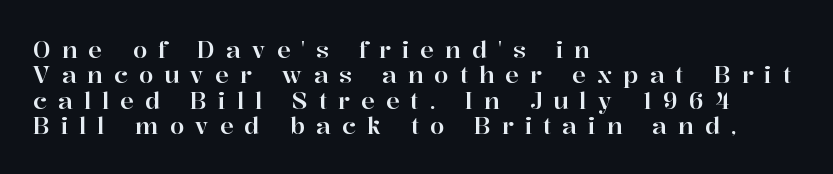
Q: Is the text italic (slanted)? A: No, it is upright.
Q: Is the text underlined? A: No.
Q: How is the paragraph aligned? A: Left-aligned.
Q: Is the spacing between letters normal or unusually wide? A: Unusually wide.
Q: Is the spacing between lines tight, normal or loose? A: Tight.
